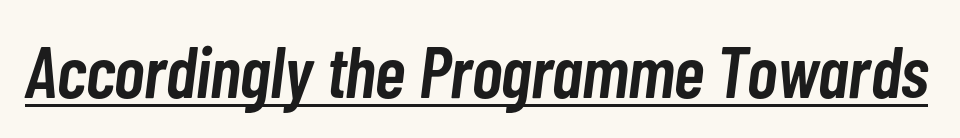
{"italic": "yes", "lean": "right", "slant_degrees": 7, "bold": "semi", "weight": "semibold", "width": "condensed", "stroke_contrast": "low", "x_height": "medium", "monospaced": "no", "underline": "yes", "letter_spacing": "normal", "letter_spacing_em": 0.0, "glyph_px": 73}
